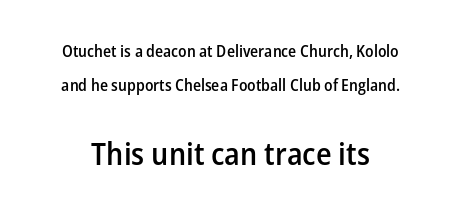
{"serif": "no", "italic": "no", "bold": "semi", "weight": "semibold", "width": "normal", "stroke_contrast": "low", "x_height": "medium", "monospaced": "no", "underline": "no", "line_spacing": "loose", "line_spacing_ratio": 2.1, "letter_spacing": "normal", "letter_spacing_em": 0.0, "larger_block": "second", "size_ratio": 1.94, "glyph_px": 31}
